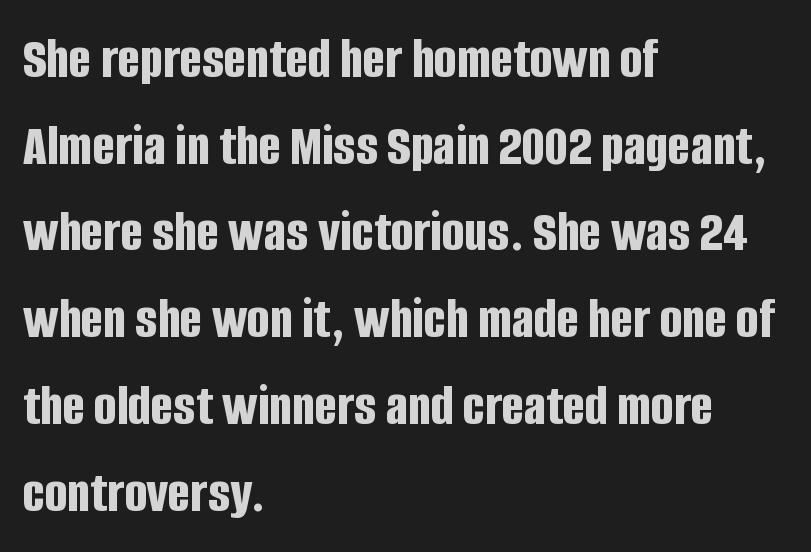
{"serif": "no", "italic": "no", "bold": "yes", "weight": "bold", "width": "condensed", "stroke_contrast": "low", "x_height": "large", "monospaced": "no", "underline": "no", "align": "left", "line_spacing": "normal", "line_spacing_ratio": 1.47, "letter_spacing": "normal", "letter_spacing_em": 0.0, "glyph_px": 59}
